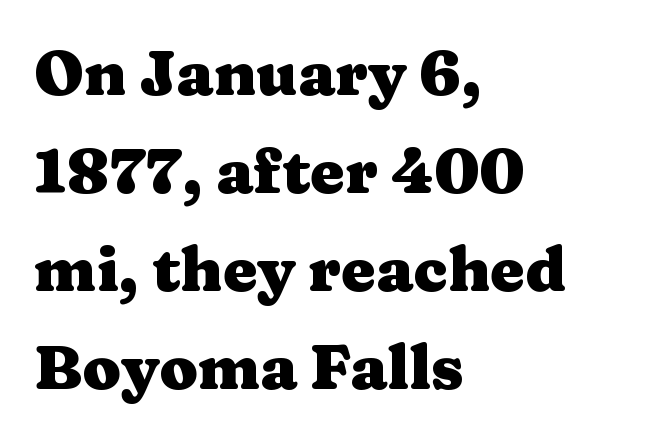
Leading matches the norm, producing a regular column. The strokes are fattened all the way to bold. The font family rendered here belongs to the serif group. How are the letters spaced? Ordinarily, with no added tracking. Words float on clear page, feet unadorned. You can tell it's not italic because the verticals are truly vertical.
